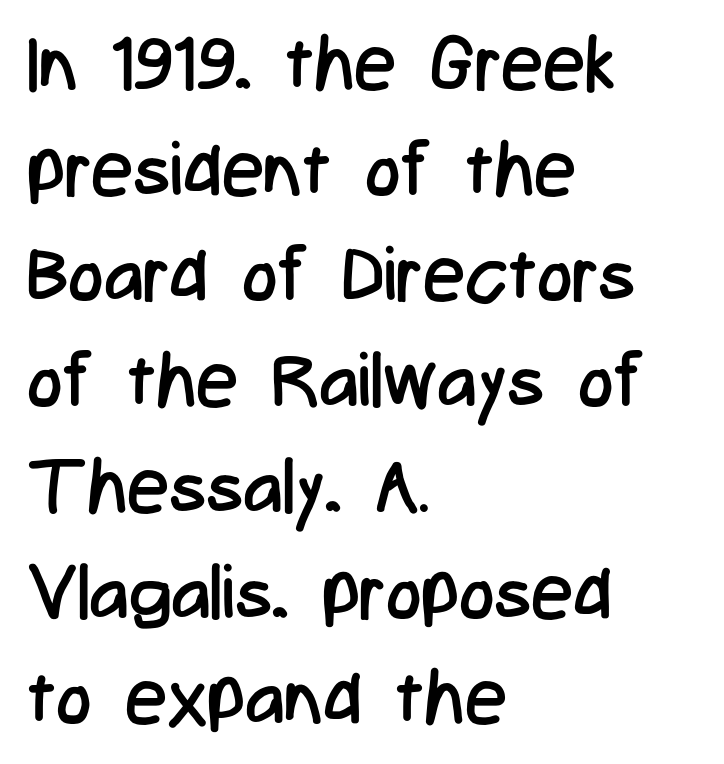
The image shows 75 px regular-weight, condensed sans-serif type, upright; set left-aligned, normal line spacing (1.41x), normal letter spacing, not underlined; low stroke contrast and a medium x-height.
